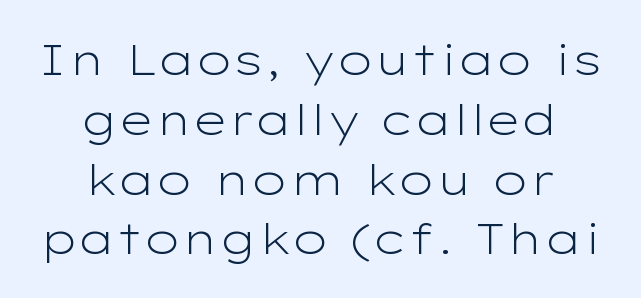
The image shows 43 px light, wide sans-serif type, upright; set centered, normal line spacing (1.39x), normal letter spacing, not underlined; low stroke contrast and a medium x-height.
